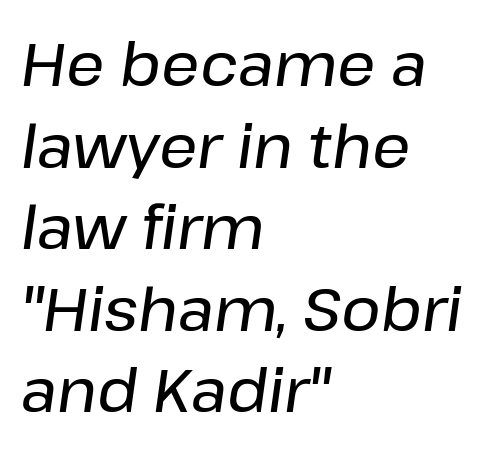
{"italic": "yes", "lean": "right", "slant_degrees": 8, "width": "normal", "stroke_contrast": "low", "x_height": "medium", "monospaced": "no", "underline": "no", "align": "left", "line_spacing": "normal", "line_spacing_ratio": 1.36, "letter_spacing": "normal", "letter_spacing_em": 0.0, "glyph_px": 60}
